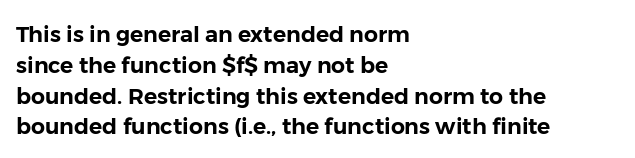
{"italic": "no", "underline": "no", "align": "left", "line_spacing": "normal", "line_spacing_ratio": 1.4, "letter_spacing": "normal", "letter_spacing_em": 0.0, "glyph_px": 22}
